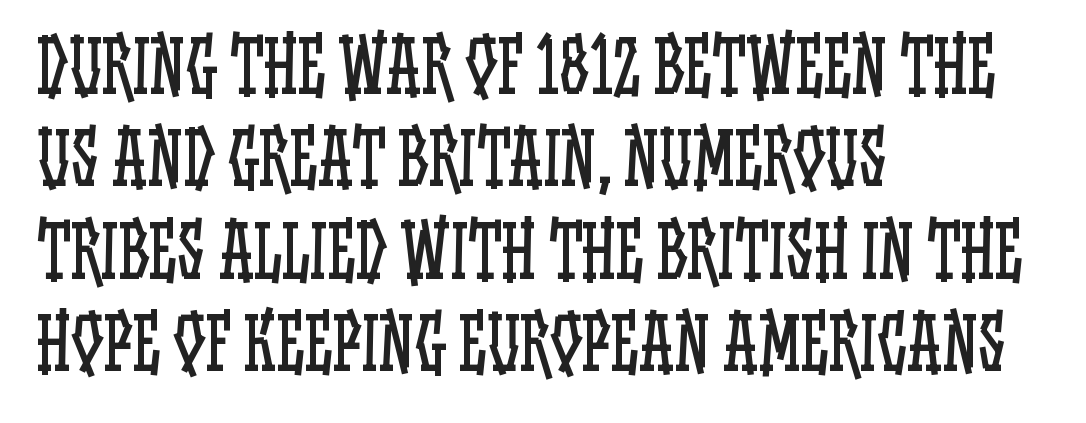
The image shows 71 px regular-weight, condensed type, upright; set left-aligned, normal line spacing (1.3x), normal letter spacing, not underlined; low stroke contrast and a large x-height.
